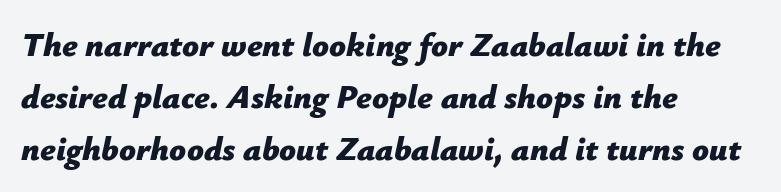
{"italic": "yes", "lean": "right", "slant_degrees": 12, "bold": "yes", "weight": "bold", "width": "normal", "stroke_contrast": "low", "x_height": "medium", "monospaced": "no", "underline": "no", "align": "left", "line_spacing": "normal", "line_spacing_ratio": 1.58, "letter_spacing": "normal", "letter_spacing_em": 0.0, "glyph_px": 33}
